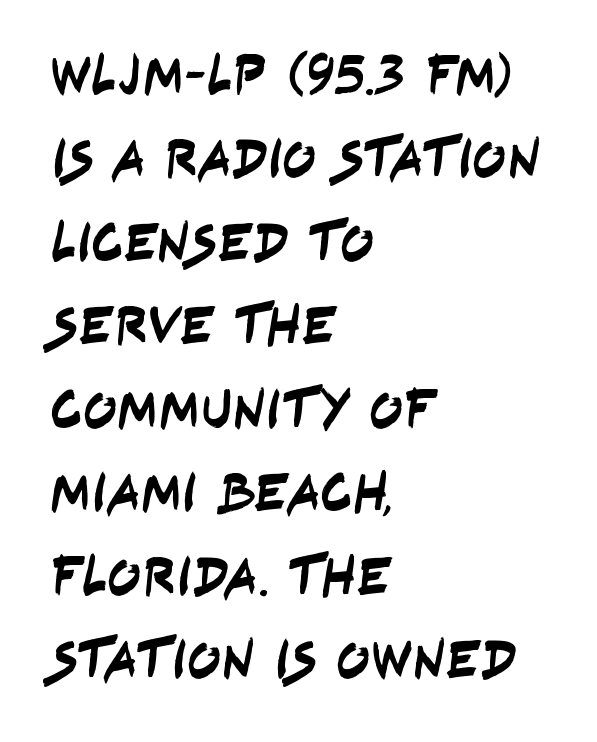
{"serif": "no", "width": "condensed", "stroke_contrast": "low", "x_height": "large", "monospaced": "no", "underline": "no", "align": "left", "line_spacing": "normal", "line_spacing_ratio": 1.49, "letter_spacing": "normal", "letter_spacing_em": 0.0, "glyph_px": 56}
